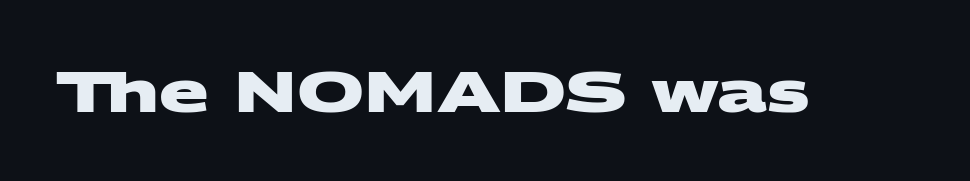
{"serif": "no", "bold": "yes", "weight": "heavy", "width": "wide", "stroke_contrast": "medium", "x_height": "large", "monospaced": "no", "underline": "no", "letter_spacing": "normal", "letter_spacing_em": 0.0, "glyph_px": 58}
